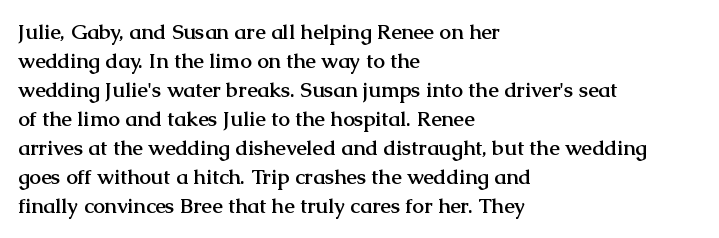
The image shows 21 px bold type, upright; set left-aligned, normal line spacing (1.38x), normal letter spacing, not underlined.
